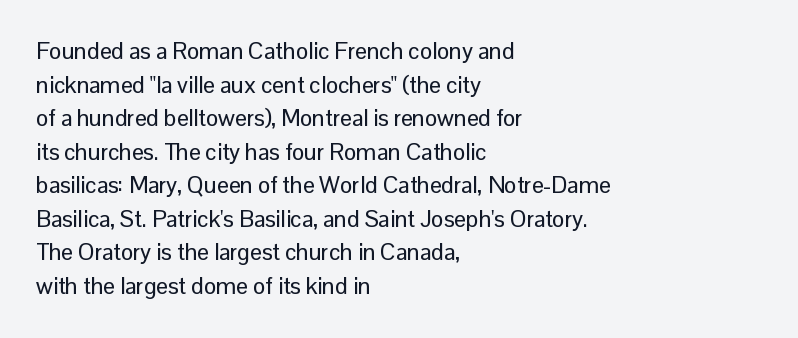
{"italic": "no", "underline": "no", "align": "left", "line_spacing": "normal", "line_spacing_ratio": 1.46, "letter_spacing": "normal", "letter_spacing_em": 0.0, "glyph_px": 23}
